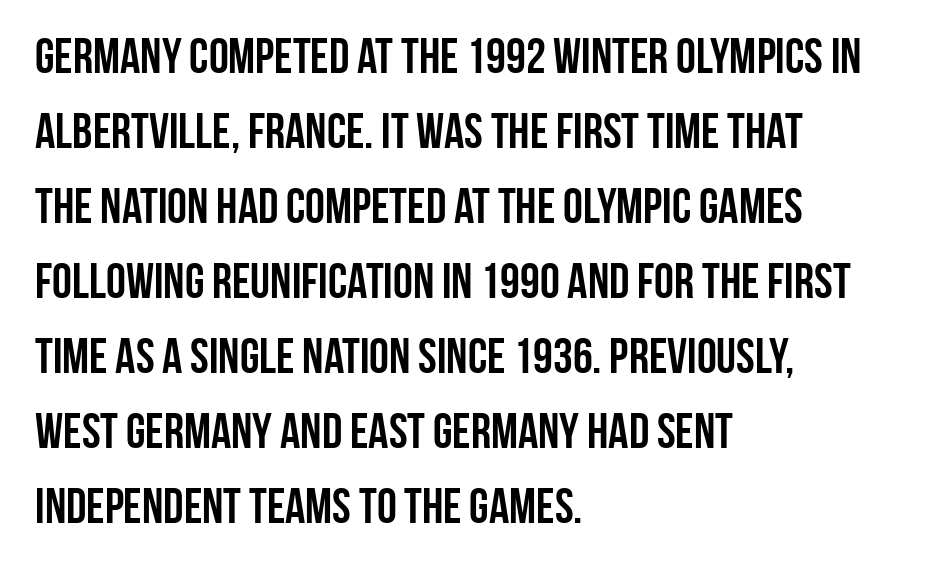
{"serif": "no", "italic": "no", "bold": "yes", "weight": "semibold", "width": "condensed", "stroke_contrast": "low", "x_height": "large", "monospaced": "no", "underline": "no", "align": "left", "line_spacing": "normal", "line_spacing_ratio": 1.5, "letter_spacing": "normal", "letter_spacing_em": 0.0, "glyph_px": 50}
